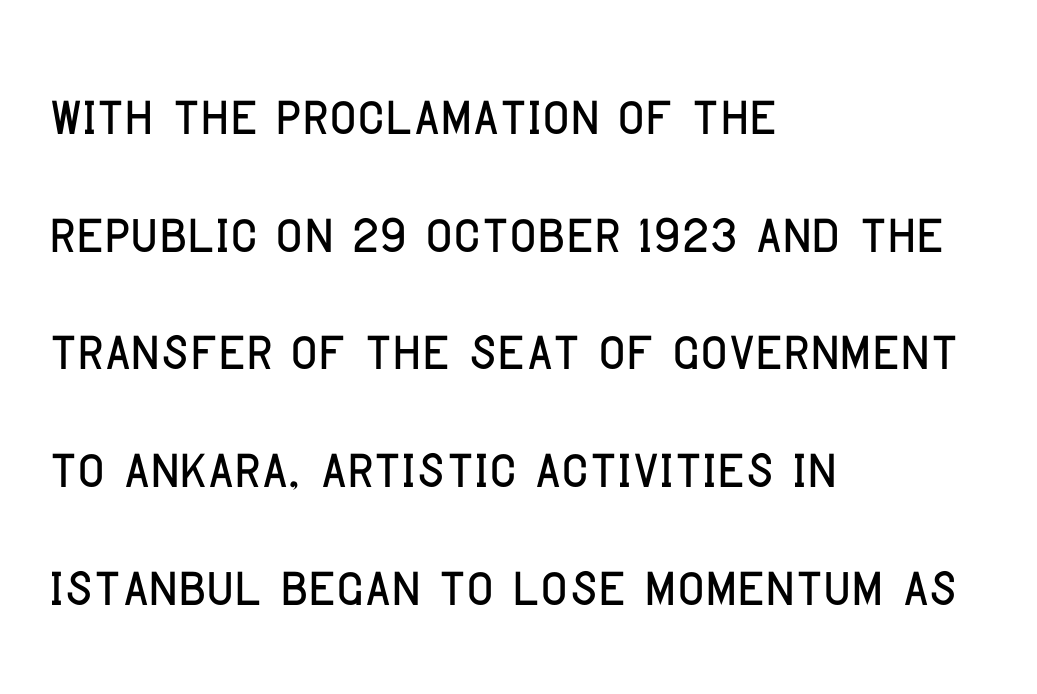
{"serif": "no", "italic": "no", "width": "condensed", "stroke_contrast": "low", "x_height": "large", "monospaced": "no", "underline": "no", "align": "left", "line_spacing": "normal", "line_spacing_ratio": 1.59, "letter_spacing": "normal", "letter_spacing_em": 0.0, "glyph_px": 74}
